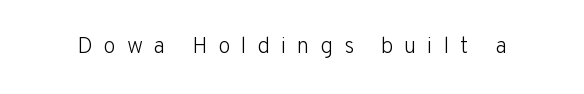
{"italic": "no", "bold": "no", "underline": "no", "letter_spacing": "wide", "letter_spacing_em": 0.46, "glyph_px": 23}
